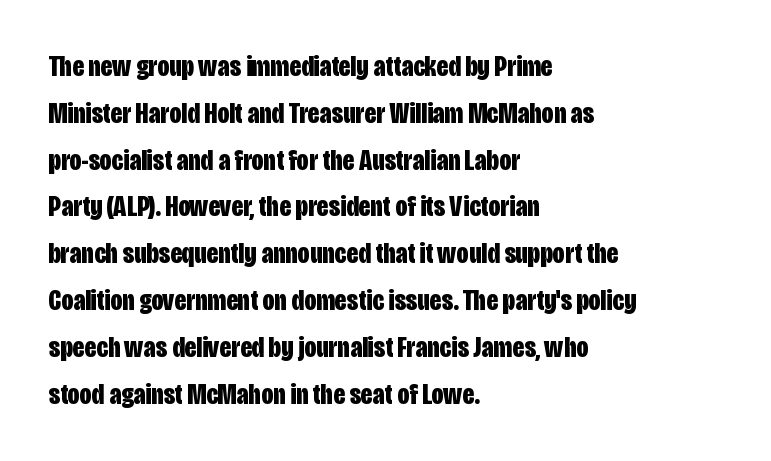
{"serif": "no", "italic": "no", "bold": "yes", "weight": "bold", "width": "condensed", "stroke_contrast": "low", "x_height": "large", "monospaced": "no", "underline": "no", "align": "left", "line_spacing": "normal", "line_spacing_ratio": 1.56, "letter_spacing": "normal", "letter_spacing_em": 0.0, "glyph_px": 30}
